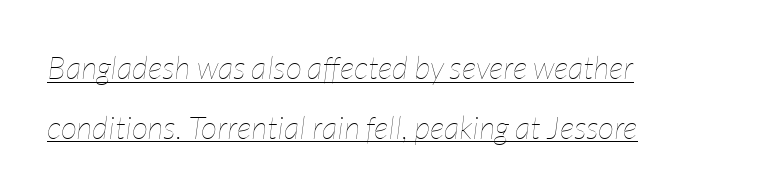
Like a heading marked for emphasis, these lines bear an underscore. Looks like regular typesetting: each glyph gets only the width it needs. The ragged edge is on the right, which tells us the setting is flush left. Designer's note — italics engaged. A typesetter would call this zero additional tracking. Heft: none added — not bold.
